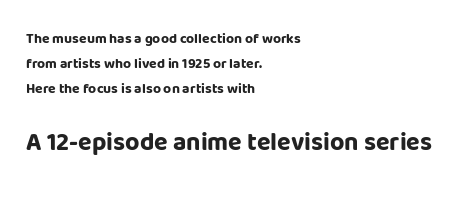
The image shows 25 px bold type, upright; set left-aligned, line spacing 1.77x, normal letter spacing, not underlined; the second (bottom) block is 1.79x larger.
